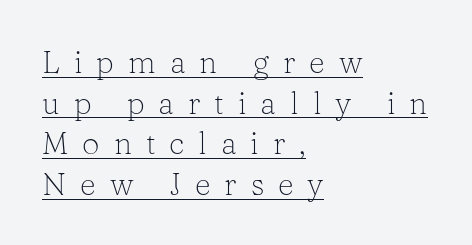
Q: Is the text bold? A: No.
Q: Is the text italic (slanted)? A: No, it is upright.
Q: Is the typeface a serif or a sans-serif typeface? A: Serif.
Q: Is the text underlined? A: Yes.
Q: How is the paragraph aligned? A: Left-aligned.
Q: Is the spacing between letters normal or unusually wide? A: Unusually wide.
Q: Is the spacing between lines tight, normal or loose? A: Normal.
Q: Width (condensed, normal, or wide)? A: Normal.
Q: Stroke contrast? A: Low.
Q: x-height? A: Medium.
Q: Monospaced? A: No.
